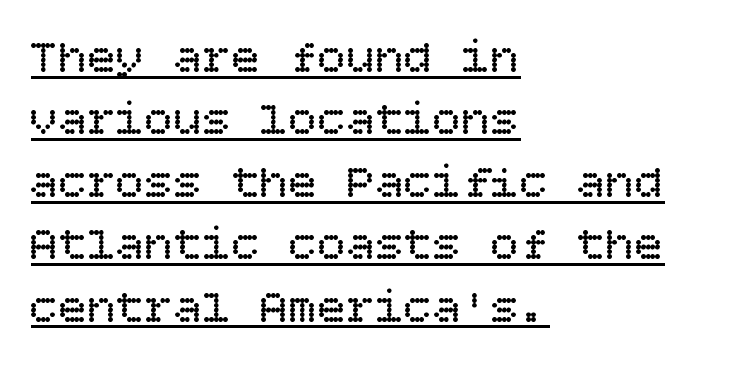
Q: Is the text bold? A: No.
Q: Is the text italic (slanted)? A: No, it is upright.
Q: Is the text underlined? A: Yes.
Q: How is the paragraph aligned? A: Left-aligned.
Q: Is the spacing between letters normal or unusually wide? A: Normal.
Q: Is the spacing between lines tight, normal or loose? A: Normal.
Q: Width (condensed, normal, or wide)? A: Normal.
Q: Stroke contrast? A: Low.
Q: x-height? A: Large.
